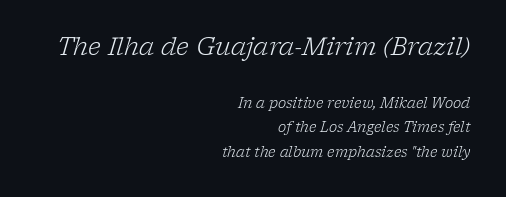
The image shows 24 px text type, italic (leaning right); set right-aligned, line spacing 1.74x, normal letter spacing, not underlined; the first (top) block is 1.71x larger.
